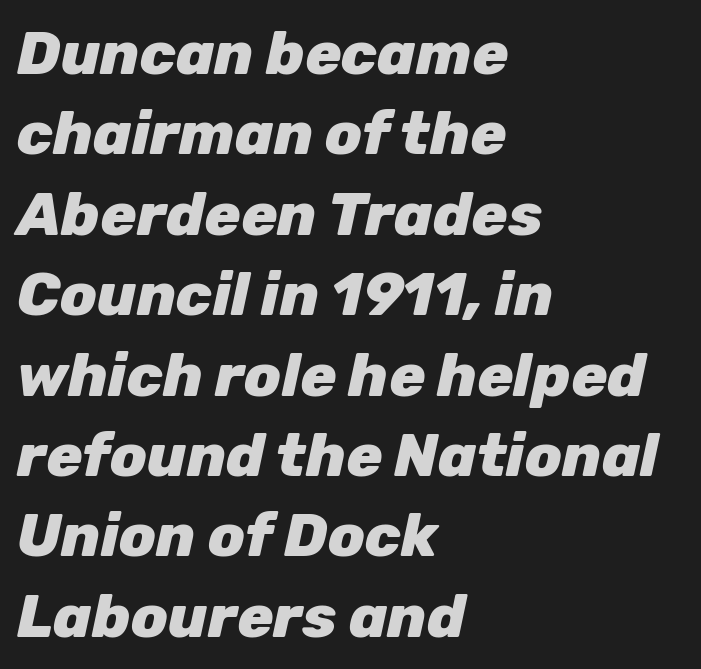
Q: Is the text bold? A: Yes.
Q: Is the text italic (slanted)? A: Yes, it leans right by about 12 degrees.
Q: Is the text underlined? A: No.
Q: How is the paragraph aligned? A: Left-aligned.
Q: Is the spacing between letters normal or unusually wide? A: Normal.
Q: Is the spacing between lines tight, normal or loose? A: Normal.
Q: Width (condensed, normal, or wide)? A: Normal.
Q: Stroke contrast? A: Low.
Q: x-height? A: Medium.
Q: Monospaced? A: No.
